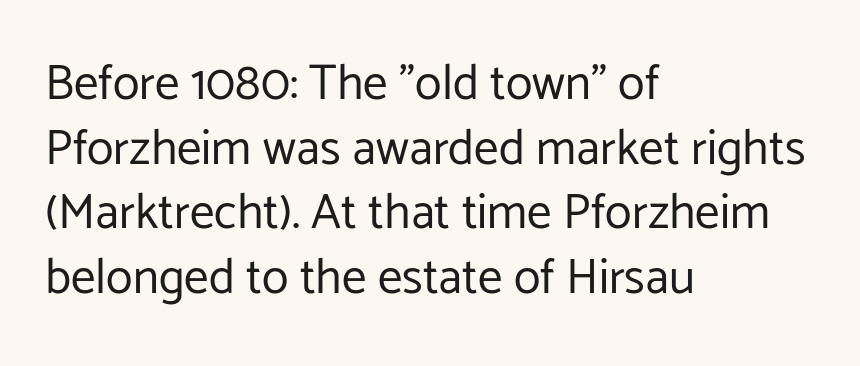
The image shows 49 px regular-weight sans-serif type, upright; set left-aligned, normal line spacing (1.32x), normal letter spacing, not underlined; low stroke contrast and a medium x-height.
